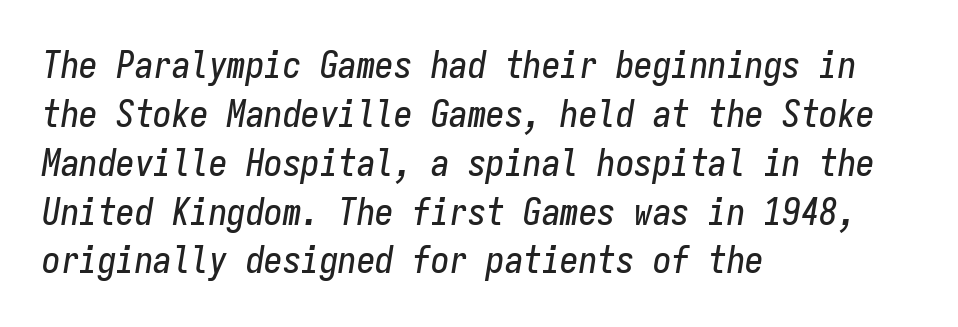
Q: Is the text italic (slanted)? A: Yes, it leans right by about 9 degrees.
Q: Is the text underlined? A: No.
Q: How is the paragraph aligned? A: Left-aligned.
Q: Is the spacing between letters normal or unusually wide? A: Normal.
Q: Is the spacing between lines tight, normal or loose? A: Normal.
Q: Width (condensed, normal, or wide)? A: Condensed.
Q: Stroke contrast? A: Low.
Q: x-height? A: Medium.
Q: Monospaced? A: Yes.
